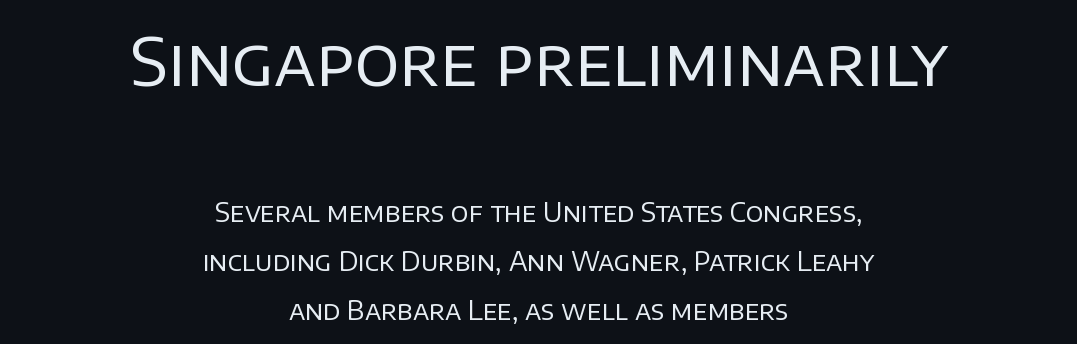
Q: Is the text bold? A: No.
Q: Is the text italic (slanted)? A: No, it is upright.
Q: Is the typeface a serif or a sans-serif typeface? A: Sans-serif.
Q: Is the text underlined? A: No.
Q: How is the paragraph aligned? A: Centered.
Q: Is the spacing between letters normal or unusually wide? A: Normal.
Q: Which block of text is set in a larger size, the first (top) or the second (bottom)? A: The first (top) one.
Q: Width (condensed, normal, or wide)? A: Normal.
Q: Stroke contrast? A: Low.
Q: x-height? A: Large.
Q: Monospaced? A: No.
